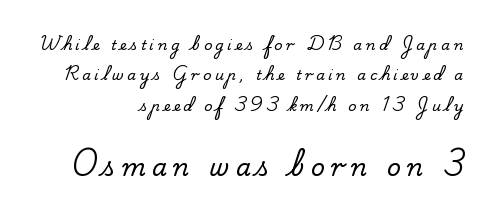
The words here are not underlined. The letters in the lower block stand taller than those in the block above. The compositor pushed each line to the right boundary. What's the leading like? Stretched, with rows far apart.
